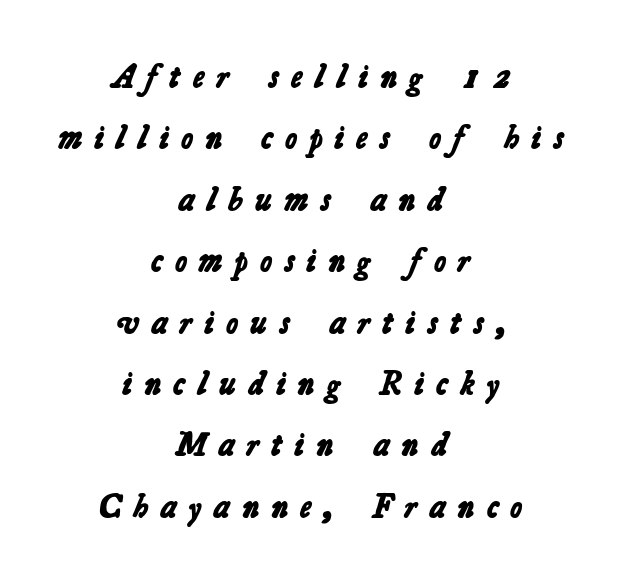
{"serif": "no", "bold": "yes", "weight": "bold", "width": "normal", "stroke_contrast": "low", "x_height": "medium", "monospaced": "no", "underline": "no", "align": "center", "line_spacing_ratio": 1.86, "letter_spacing": "wide", "letter_spacing_em": 0.37, "glyph_px": 33}
